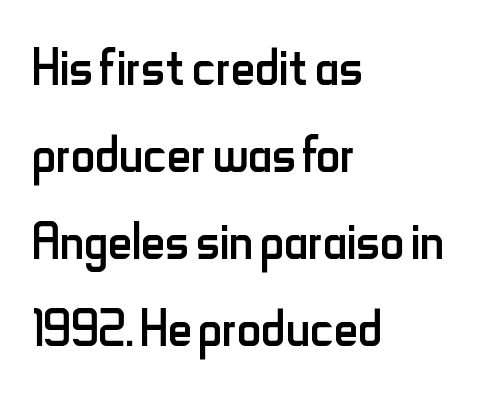
The image shows 67 px regular-weight, condensed sans-serif type, upright; set left-aligned, normal line spacing (1.3x), normal letter spacing, not underlined; low stroke contrast and a small x-height.
